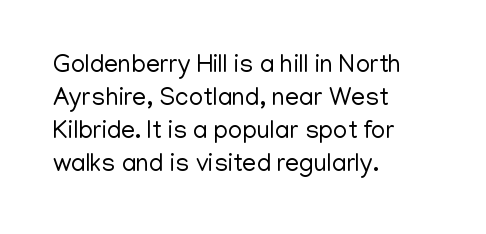
{"italic": "no", "bold": "no", "underline": "no", "align": "left", "line_spacing": "normal", "line_spacing_ratio": 1.32, "letter_spacing": "normal", "letter_spacing_em": 0.0, "glyph_px": 25}
